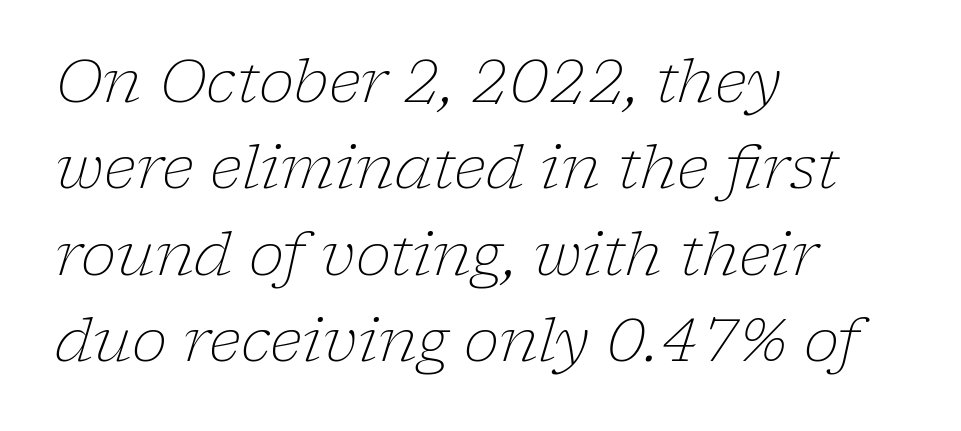
The image shows 60 px light serif type, italic (leaning right); set left-aligned, normal line spacing (1.44x), normal letter spacing, not underlined; low stroke contrast and a medium x-height.
